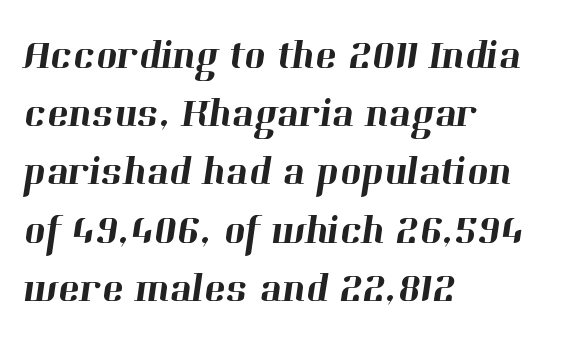
Q: Is the typeface a serif or a sans-serif typeface? A: Serif.
Q: Is the text underlined? A: No.
Q: How is the paragraph aligned? A: Left-aligned.
Q: Is the spacing between letters normal or unusually wide? A: Normal.
Q: Is the spacing between lines tight, normal or loose? A: Normal.
Q: Width (condensed, normal, or wide)? A: Normal.
Q: Stroke contrast? A: High.
Q: x-height? A: Medium.
Q: Monospaced? A: No.
